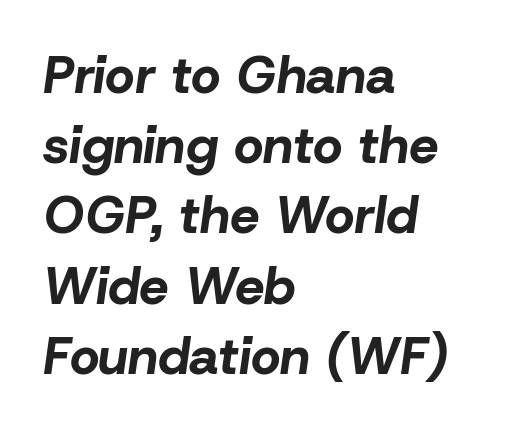
You'd pick this weight for a headline — it's a proper bold. These lines are set flush left with a ragged right edge. Vertically, the passage feels balanced, rows spaced as you'd expect. Letter spacing: default. This is oblique type, the kind used for emphasis or titles. Unmarked baselines from the first word to the last.
